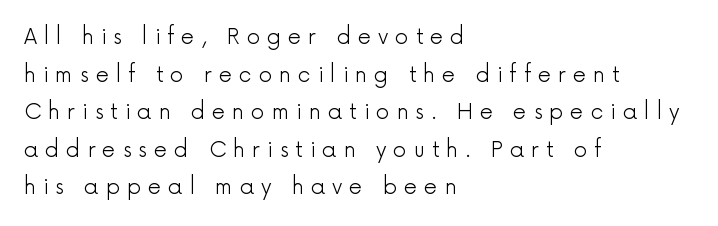
{"italic": "no", "bold": "no", "underline": "no", "align": "left", "line_spacing_ratio": 1.79, "letter_spacing": "wide", "letter_spacing_em": 0.33, "glyph_px": 21}
